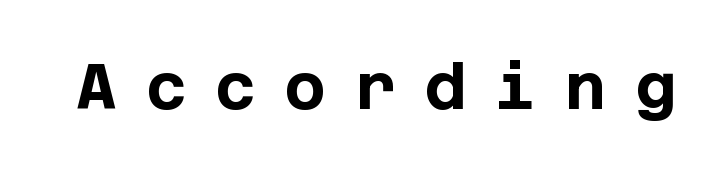
Q: Is the text bold? A: Yes.
Q: Is the text italic (slanted)? A: No, it is upright.
Q: Is the typeface a serif or a sans-serif typeface? A: Sans-serif.
Q: Is the text underlined? A: No.
Q: Is the spacing between letters normal or unusually wide? A: Unusually wide.
Q: Width (condensed, normal, or wide)? A: Normal.
Q: Stroke contrast? A: Low.
Q: x-height? A: Large.
